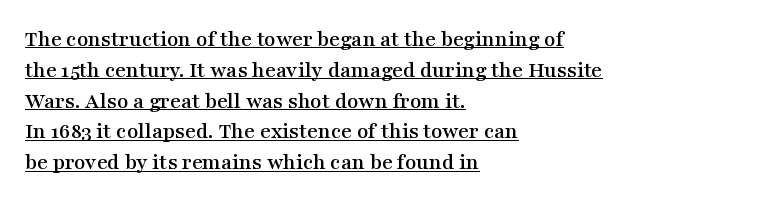
A typesetter would call this zero additional tracking. The setting favours the left margin, as ordinary paragraphs usually do. This rendering features underlined lettering. Each new line begins a customary step beneath the previous one.
